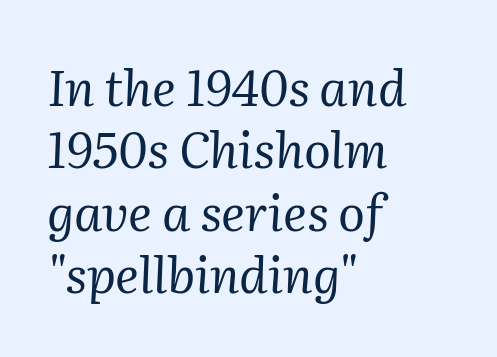
Q: Is the text bold? A: No.
Q: Is the text italic (slanted)? A: Yes, it leans right by about 2 degrees.
Q: Is the typeface a serif or a sans-serif typeface? A: Serif.
Q: Is the text underlined? A: No.
Q: How is the paragraph aligned? A: Left-aligned.
Q: Is the spacing between letters normal or unusually wide? A: Normal.
Q: Is the spacing between lines tight, normal or loose? A: Normal.
Q: Width (condensed, normal, or wide)? A: Normal.
Q: Stroke contrast? A: Medium.
Q: x-height? A: Medium.
Q: Monospaced? A: No.
